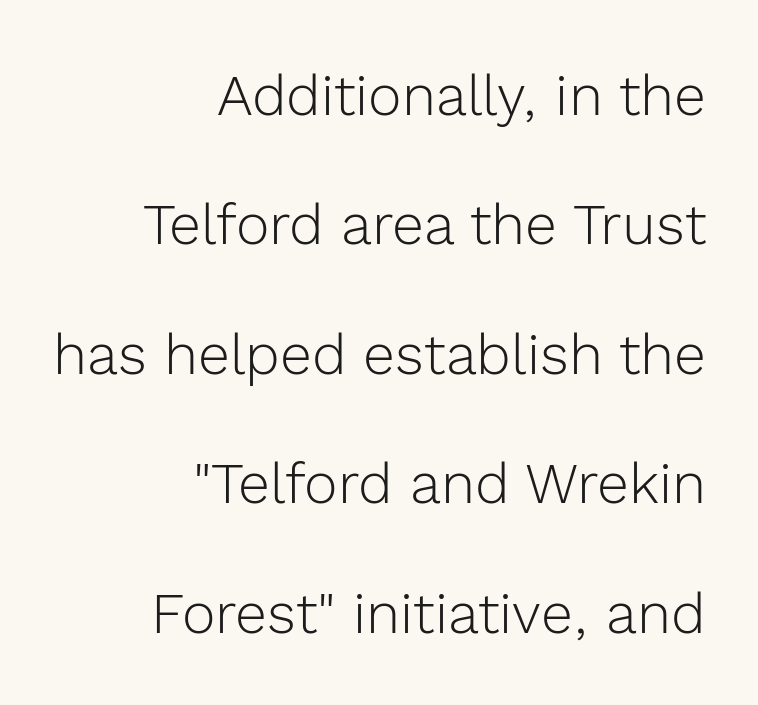
Q: Is the text bold? A: No.
Q: Is the text italic (slanted)? A: No, it is upright.
Q: Is the typeface a serif or a sans-serif typeface? A: Sans-serif.
Q: Is the text underlined? A: No.
Q: How is the paragraph aligned? A: Right-aligned.
Q: Is the spacing between letters normal or unusually wide? A: Normal.
Q: Is the spacing between lines tight, normal or loose? A: Loose.
Q: Width (condensed, normal, or wide)? A: Normal.
Q: x-height? A: Medium.
Q: Monospaced? A: No.
